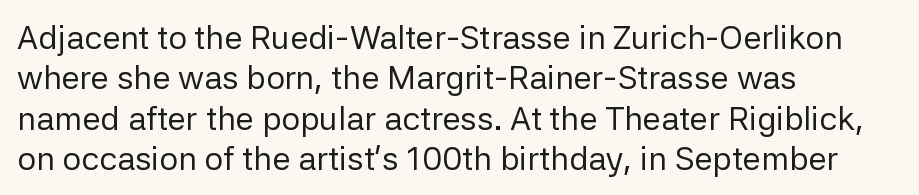
The image shows 33 px regular-weight sans-serif type, upright; set left-aligned, line spacing 1.22x, normal letter spacing, not underlined; low stroke contrast and a medium x-height.
